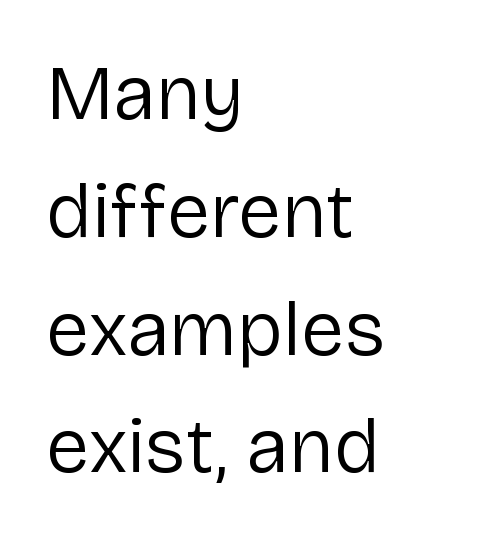
Each letter's strokes conclude bluntly, with no projecting serifs. Think of a printed novel: that variable character pitch is what you see here. Check the space under the baseline: it is left empty. If you drew a line through each stem, it would be perfectly vertical. These lines sit exactly where default settings would place them.
